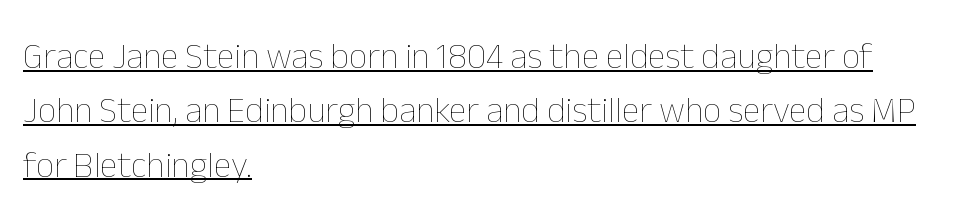
{"italic": "no", "bold": "no", "weight": "thin", "width": "normal", "stroke_contrast": "low", "x_height": "medium", "monospaced": "no", "underline": "yes", "align": "left", "line_spacing": "normal", "line_spacing_ratio": 1.51, "letter_spacing": "normal", "letter_spacing_em": 0.0, "glyph_px": 36}
